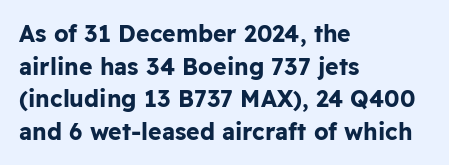
The image shows 23 px bold type, upright; set left-aligned, normal line spacing (1.42x), normal letter spacing, not underlined.
